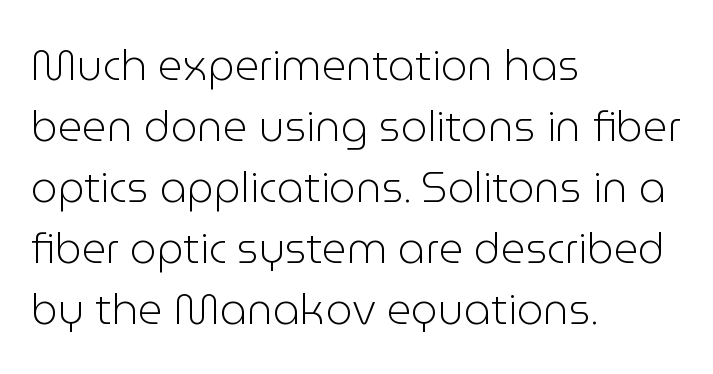
Q: Is the text bold? A: No.
Q: Is the text italic (slanted)? A: No, it is upright.
Q: Is the typeface a serif or a sans-serif typeface? A: Sans-serif.
Q: Is the text underlined? A: No.
Q: How is the paragraph aligned? A: Left-aligned.
Q: Is the spacing between letters normal or unusually wide? A: Normal.
Q: Is the spacing between lines tight, normal or loose? A: Normal.
Q: Width (condensed, normal, or wide)? A: Normal.
Q: Stroke contrast? A: Low.
Q: x-height? A: Medium.
Q: Monospaced? A: No.
